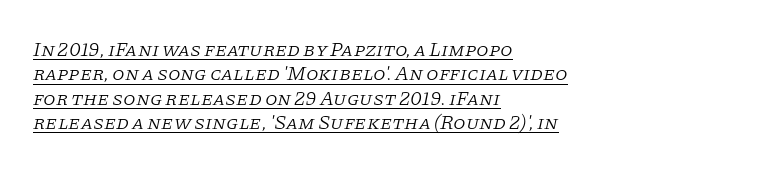
These lines stack with their left ends in a neat column. The weight would be labelled regular, book, light, or lighter still. Inter-character spacing is left at the font's built-in metrics. These lines were composed using italics. Decoration check: the copy is underlined.
